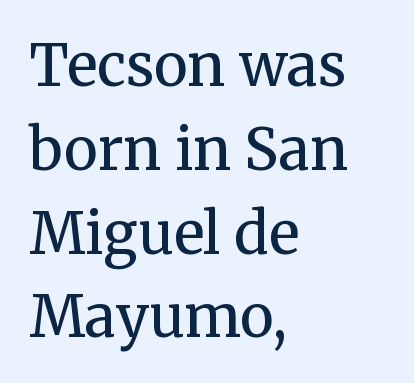
{"serif": "yes", "italic": "no", "bold": "no", "weight": "regular", "width": "normal", "stroke_contrast": "medium", "x_height": "medium", "monospaced": "no", "underline": "no", "align": "left", "line_spacing": "normal", "line_spacing_ratio": 1.47, "letter_spacing": "normal", "letter_spacing_em": 0.0, "glyph_px": 57}
